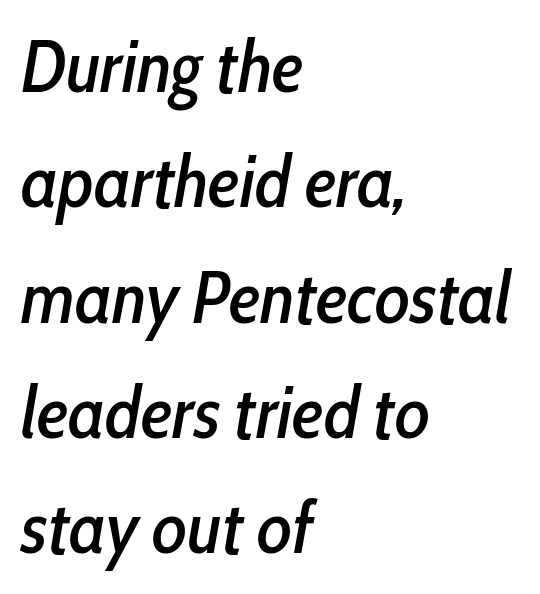
Q: Is the text italic (slanted)? A: Yes, it leans right by about 10 degrees.
Q: Is the text underlined? A: No.
Q: How is the paragraph aligned? A: Left-aligned.
Q: Is the spacing between letters normal or unusually wide? A: Normal.
Q: Is the spacing between lines tight, normal or loose? A: Normal.
Q: Width (condensed, normal, or wide)? A: Condensed.
Q: Stroke contrast? A: Low.
Q: x-height? A: Medium.
Q: Monospaced? A: No.
